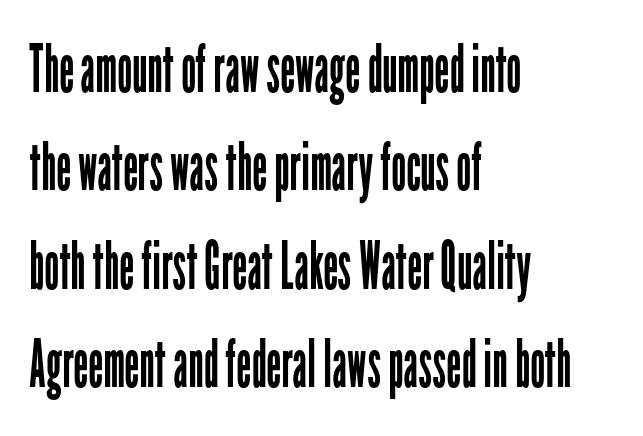
The image shows 66 px regular-weight, condensed sans-serif type, upright; set left-aligned, normal line spacing (1.49x), normal letter spacing, not underlined; low stroke contrast and a medium x-height.
